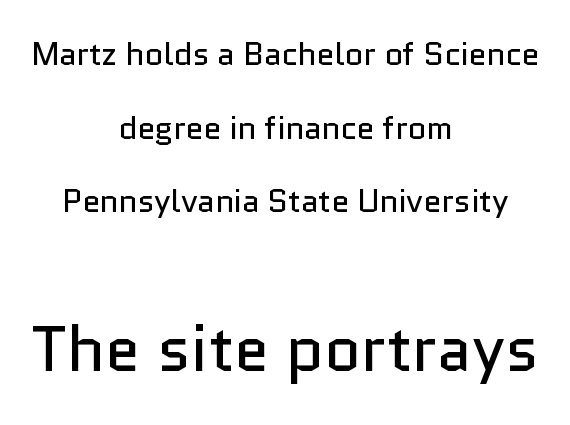
Q: Is the text bold? A: No.
Q: Is the text italic (slanted)? A: No, it is upright.
Q: Is the typeface a serif or a sans-serif typeface? A: Sans-serif.
Q: Is the text underlined? A: No.
Q: How is the paragraph aligned? A: Centered.
Q: Is the spacing between letters normal or unusually wide? A: Normal.
Q: Is the spacing between lines tight, normal or loose? A: Loose.
Q: Which block of text is set in a larger size, the first (top) or the second (bottom)? A: The second (bottom) one.
Q: Width (condensed, normal, or wide)? A: Normal.
Q: Stroke contrast? A: Low.
Q: x-height? A: Medium.
Q: Monospaced? A: No.
